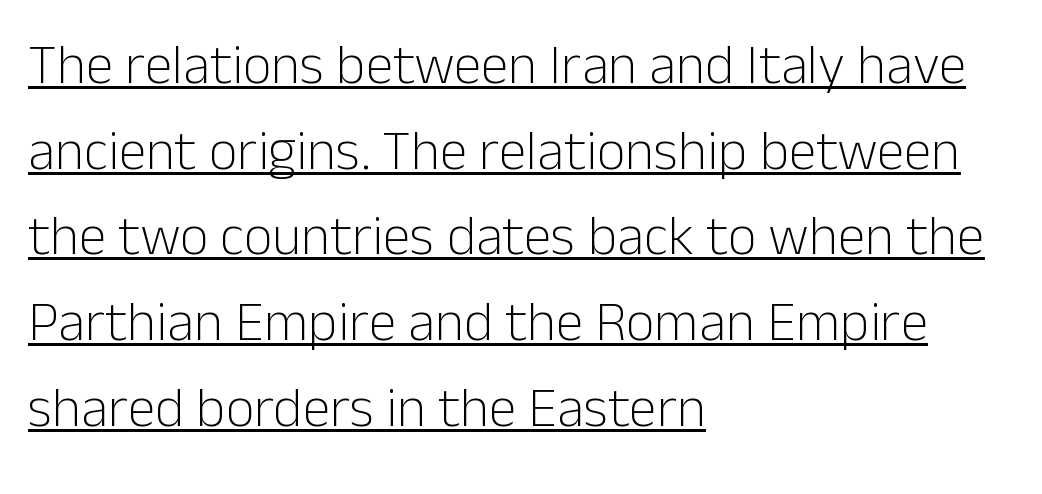
Q: Is the text bold? A: No.
Q: Is the text italic (slanted)? A: No, it is upright.
Q: Is the typeface a serif or a sans-serif typeface? A: Sans-serif.
Q: Is the text underlined? A: Yes.
Q: How is the paragraph aligned? A: Left-aligned.
Q: Is the spacing between letters normal or unusually wide? A: Normal.
Q: Is the spacing between lines tight, normal or loose? A: Normal.
Q: Width (condensed, normal, or wide)? A: Normal.
Q: Stroke contrast? A: Low.
Q: x-height? A: Medium.
Q: Monospaced? A: No.
